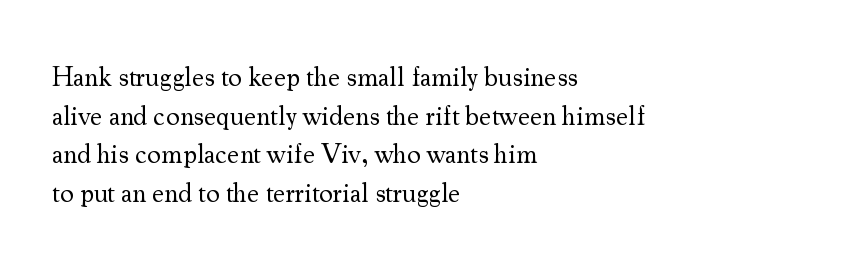
The image shows 27 px text type, upright; set left-aligned, normal line spacing (1.43x), normal letter spacing, not underlined.
